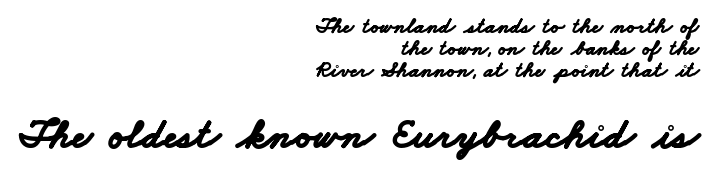
Horizontal bands of white between lines are thin slivers. Does extra space separate the letters? No, they use regular spacing. Compared with an ordinary text face, these strokes are far heavier — a full bold. Glance below the letters and you will spot only blank space. The paragraph shown leans on its right margin. The passage shown is typed in a proportional face where columns would drift.
